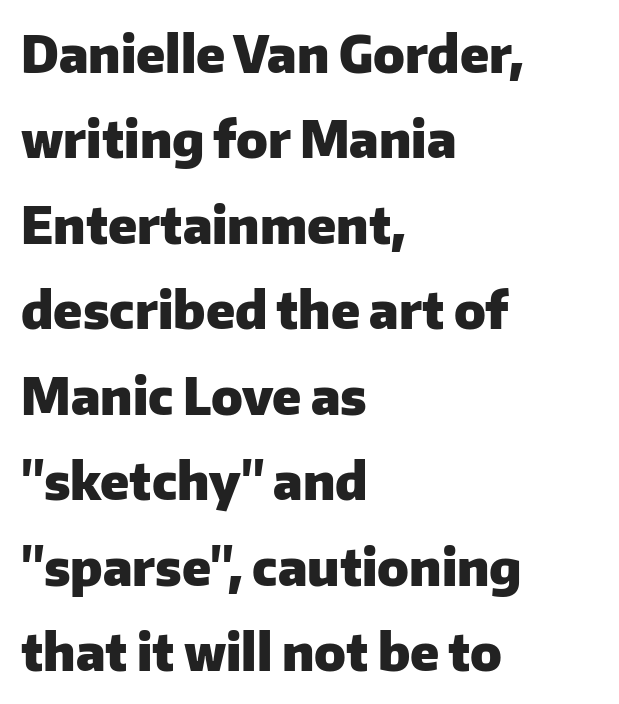
The rag falls on the right side of this text block. The font's upright variant was chosen for this text. Beneath every word, the page is bare. Varying glyph widths throughout — classic text-font behaviour. This is heavy type, rendered in bold.
